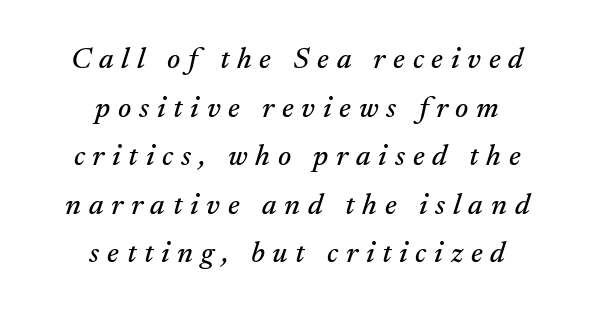
{"serif": "yes", "italic": "yes", "lean": "right", "slant_degrees": 17, "width": "normal", "stroke_contrast": "medium", "x_height": "small", "monospaced": "no", "underline": "no", "align": "center", "line_spacing": "normal", "line_spacing_ratio": 1.62, "letter_spacing": "wide", "letter_spacing_em": 0.26, "glyph_px": 30}
